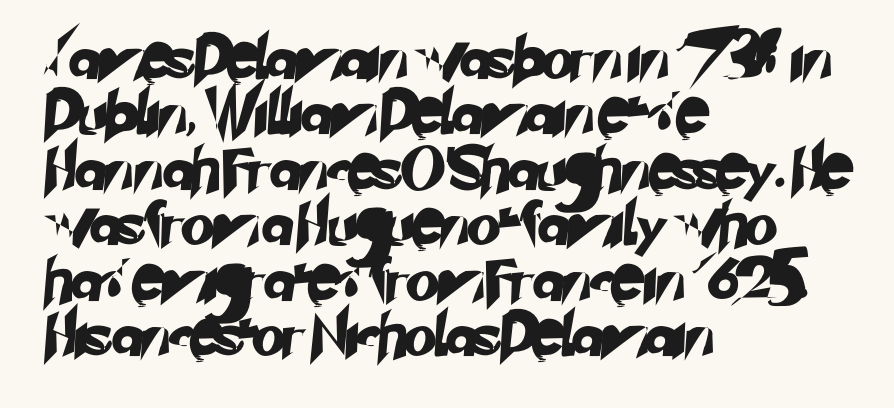
The image shows 43 px sans-serif type; set left-aligned, normal line spacing (1.29x), normal letter spacing, not underlined; low stroke contrast and a small x-height.
